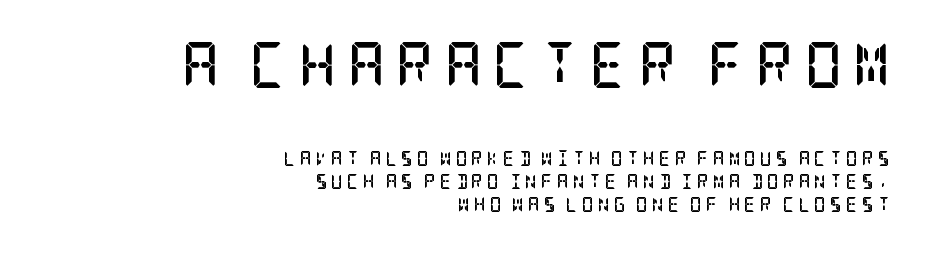
The line-height multiplier appears to be the usual default. Layout note: lines flush right. Students, note that the glyphs here are deliberately spaced far apart. Observe the serifs anchoring each vertical stroke in this sample. Descender tails drop into unmarked territory. Is there any slant? The stems are plumb.
